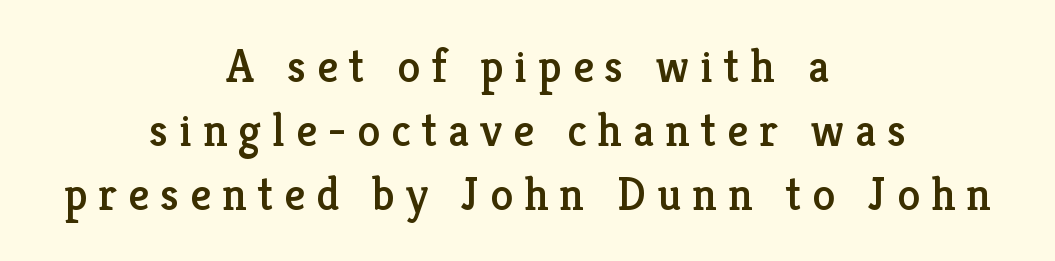
{"serif": "yes", "italic": "no", "width": "normal", "stroke_contrast": "low", "x_height": "medium", "monospaced": "no", "underline": "no", "align": "center", "line_spacing": "normal", "line_spacing_ratio": 1.39, "letter_spacing": "wide", "letter_spacing_em": 0.24, "glyph_px": 46}
